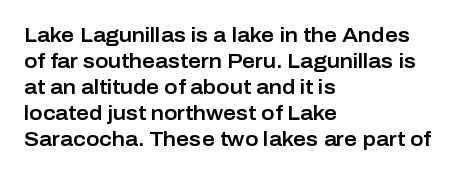
The image shows 20 px text type, upright; set left-aligned, normal line spacing (1.3x), normal letter spacing, not underlined.
